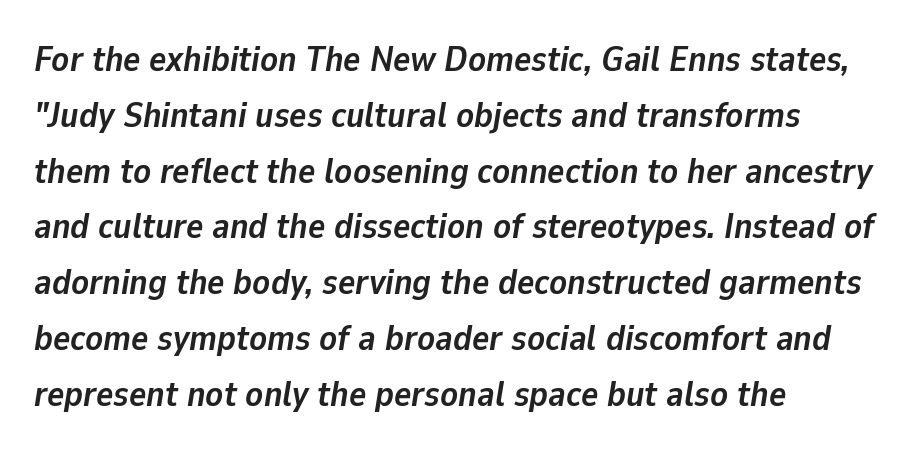
Q: Is the text bold? A: Yes.
Q: Is the text italic (slanted)? A: Yes, it leans right by about 9 degrees.
Q: Is the text underlined? A: No.
Q: How is the paragraph aligned? A: Left-aligned.
Q: Is the spacing between letters normal or unusually wide? A: Normal.
Q: Is the spacing between lines tight, normal or loose? A: Normal.
Q: Width (condensed, normal, or wide)? A: Normal.
Q: Stroke contrast? A: Low.
Q: x-height? A: Medium.
Q: Monospaced? A: No.
